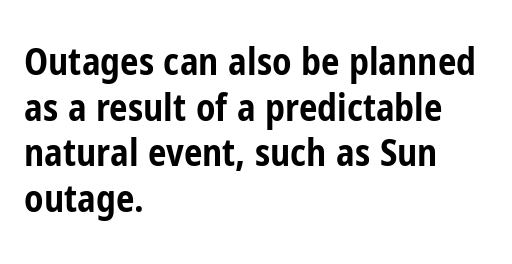
Has an underline been added? It has not. The specimen reads as upright at a glance. Notice how the passage keeps a crisp vertical edge on the left only. The strokes are fattened all the way to bold.
